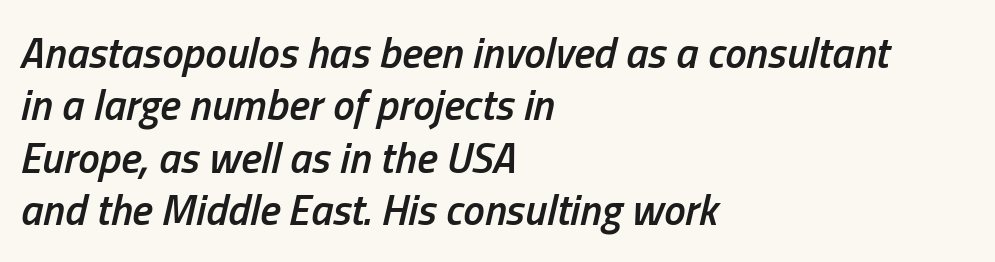
{"italic": "yes", "lean": "right", "slant_degrees": 13, "bold": "semi", "weight": "semibold", "width": "condensed", "stroke_contrast": "low", "x_height": "medium", "monospaced": "no", "underline": "no", "align": "left", "line_spacing_ratio": 1.22, "letter_spacing": "normal", "letter_spacing_em": 0.0, "glyph_px": 43}
